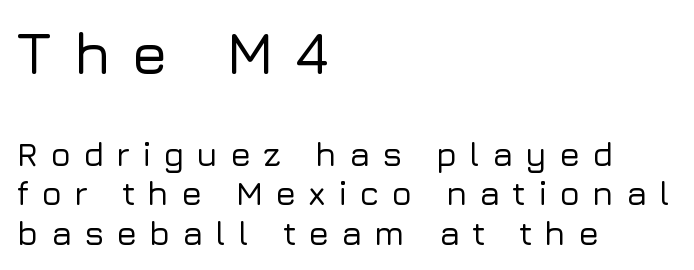
The image shows 59 px sans-serif type, upright; set left-aligned, line spacing 1.16x, unusually wide letter spacing (+0.35 em), not underlined; the first (top) block is 1.74x larger; low stroke contrast and a medium x-height.
